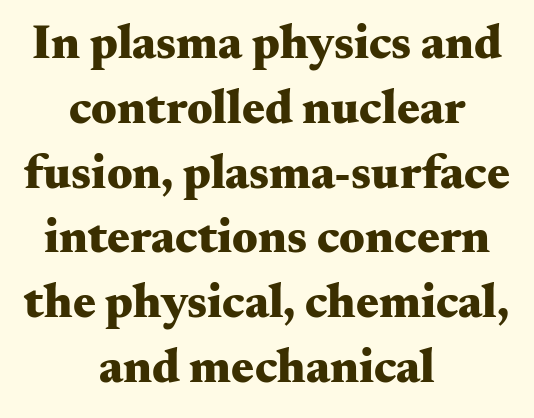
Neither beginnings nor endings align; midpoints do. Think of a printed novel: that variable character pitch is what you see here. If you measured baseline to baseline, you'd find a middling distance. Descenders hang freely into open space. How are the letters spaced? Ordinarily, with no added tracking.
